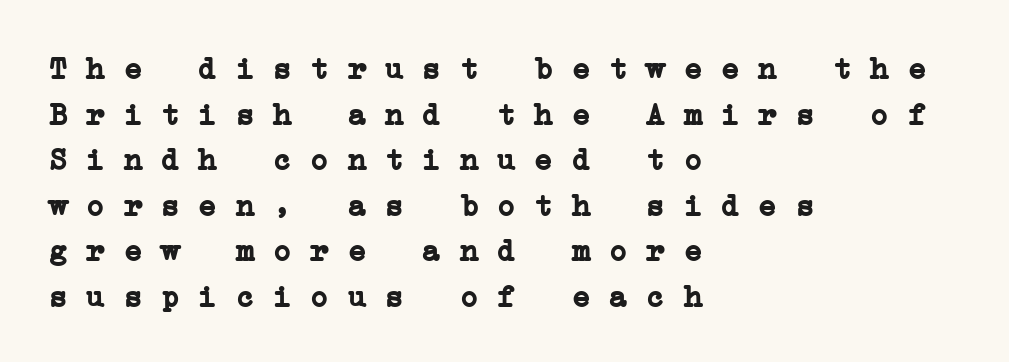
{"serif": "yes", "bold": "yes", "weight": "semibold", "width": "wide", "stroke_contrast": "low", "x_height": "medium", "monospaced": "yes", "underline": "no", "align": "left", "line_spacing": "normal", "line_spacing_ratio": 1.47, "letter_spacing": "normal", "letter_spacing_em": 0.0, "glyph_px": 31}
